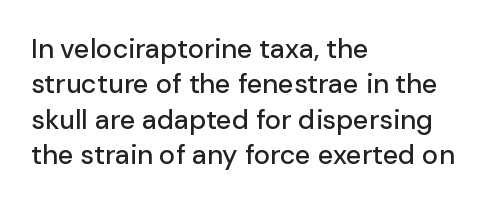
Q: Is the text italic (slanted)? A: No, it is upright.
Q: Is the text underlined? A: No.
Q: How is the paragraph aligned? A: Left-aligned.
Q: Is the spacing between letters normal or unusually wide? A: Normal.
Q: Is the spacing between lines tight, normal or loose? A: Normal.
